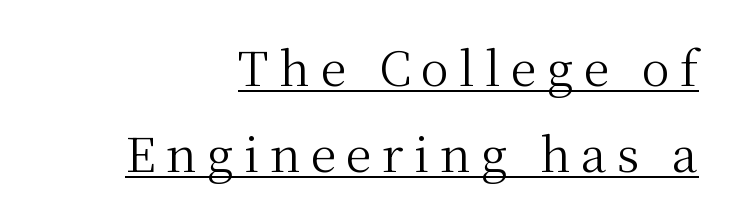
{"serif": "yes", "italic": "no", "bold": "no", "weight": "regular", "width": "normal", "stroke_contrast": "medium", "x_height": "medium", "monospaced": "no", "underline": "yes", "align": "right", "line_spacing_ratio": 1.83, "letter_spacing": "wide", "letter_spacing_em": 0.22, "glyph_px": 47}
